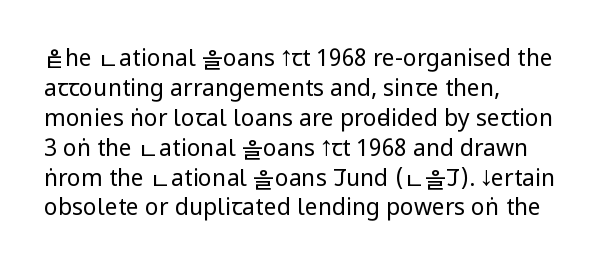
{"italic": "no", "bold": "no", "underline": "no", "align": "left", "line_spacing": "normal", "line_spacing_ratio": 1.3, "letter_spacing": "normal", "letter_spacing_em": 0.0, "glyph_px": 23}
